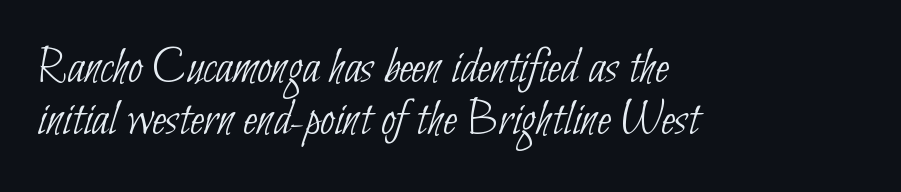
Q: Is the text bold? A: No.
Q: Is the typeface a serif or a sans-serif typeface? A: Sans-serif.
Q: Is the text underlined? A: No.
Q: How is the paragraph aligned? A: Left-aligned.
Q: Is the spacing between letters normal or unusually wide? A: Normal.
Q: Is the spacing between lines tight, normal or loose? A: Tight.
Q: Width (condensed, normal, or wide)? A: Condensed.
Q: Stroke contrast? A: Low.
Q: x-height? A: Small.
Q: Monospaced? A: No.
